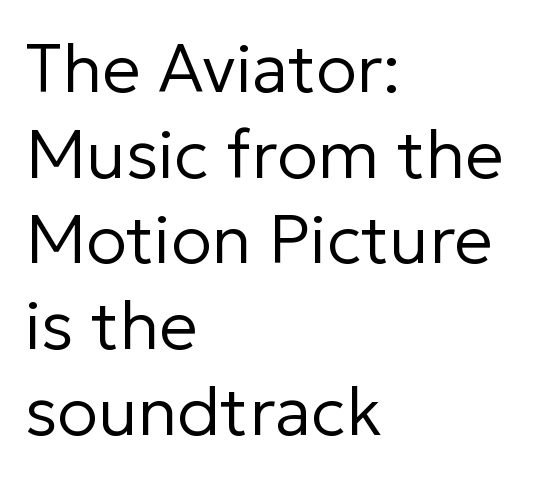
Q: Is the text bold? A: No.
Q: Is the text italic (slanted)? A: No, it is upright.
Q: Is the typeface a serif or a sans-serif typeface? A: Sans-serif.
Q: Is the text underlined? A: No.
Q: How is the paragraph aligned? A: Left-aligned.
Q: Is the spacing between letters normal or unusually wide? A: Normal.
Q: Is the spacing between lines tight, normal or loose? A: Normal.
Q: Width (condensed, normal, or wide)? A: Normal.
Q: Stroke contrast? A: Low.
Q: x-height? A: Medium.
Q: Monospaced? A: No.
